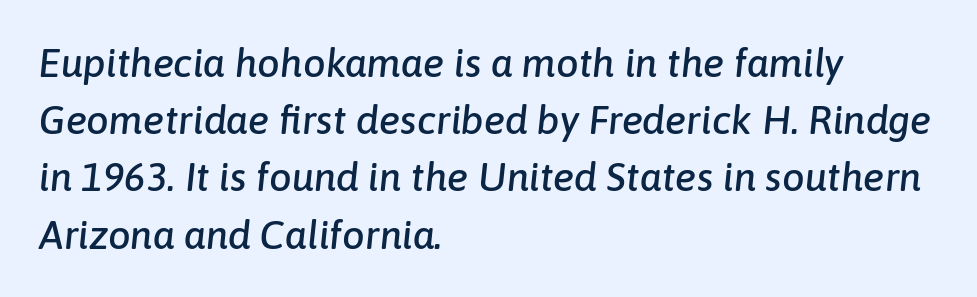
The image shows 40 px text type, italic (leaning right); set left-aligned, normal line spacing (1.43x), normal letter spacing, not underlined; low stroke contrast and a medium x-height.
